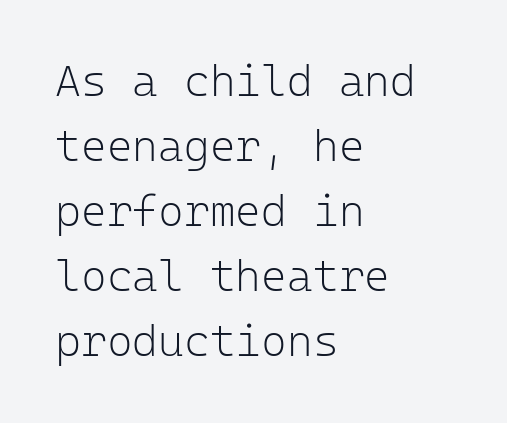
{"serif": "no", "italic": "no", "bold": "no", "weight": "light", "width": "normal", "stroke_contrast": "low", "x_height": "medium", "monospaced": "yes", "underline": "no", "align": "left", "line_spacing": "normal", "line_spacing_ratio": 1.48, "letter_spacing": "normal", "letter_spacing_em": 0.0, "glyph_px": 44}
